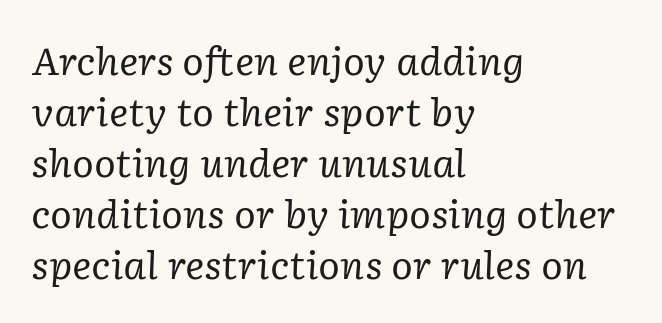
{"serif": "yes", "italic": "yes", "lean": "right", "slant_degrees": 2, "bold": "no", "weight": "regular", "width": "normal", "stroke_contrast": "low", "x_height": "medium", "monospaced": "no", "underline": "no", "align": "left", "line_spacing": "normal", "line_spacing_ratio": 1.38, "letter_spacing": "normal", "letter_spacing_em": 0.0, "glyph_px": 37}
